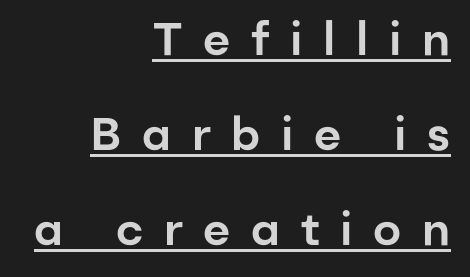
Every word sits above its own underline. Typographically, this falls in the sans-serif category. Note the varied advance widths — an 'i' is clearly narrower than an 'm'. No italicization has been applied; the sample stays upright. The passage shown has open, widely tracked lettering throughout. Where is the straight margin? On the right.
